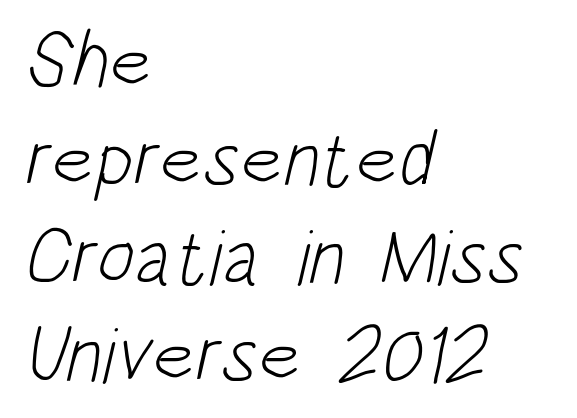
Q: Is the text bold? A: No.
Q: Is the typeface a serif or a sans-serif typeface? A: Sans-serif.
Q: Is the text underlined? A: No.
Q: How is the paragraph aligned? A: Left-aligned.
Q: Is the spacing between letters normal or unusually wide? A: Normal.
Q: Width (condensed, normal, or wide)? A: Condensed.
Q: Stroke contrast? A: Low.
Q: x-height? A: Large.
Q: Monospaced? A: No.
